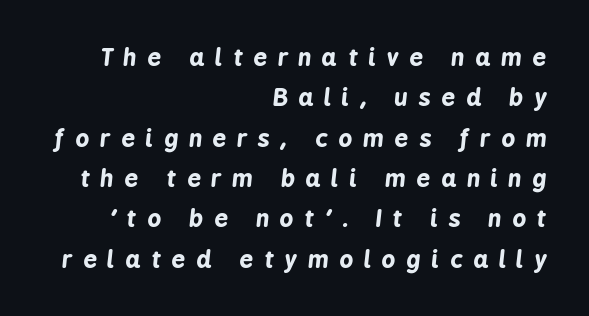
Q: Is the text bold? A: Yes.
Q: Is the text italic (slanted)? A: Yes, it leans right by about 6 degrees.
Q: Is the text underlined? A: No.
Q: How is the paragraph aligned? A: Right-aligned.
Q: Is the spacing between letters normal or unusually wide? A: Unusually wide.
Q: Is the spacing between lines tight, normal or loose? A: Normal.
